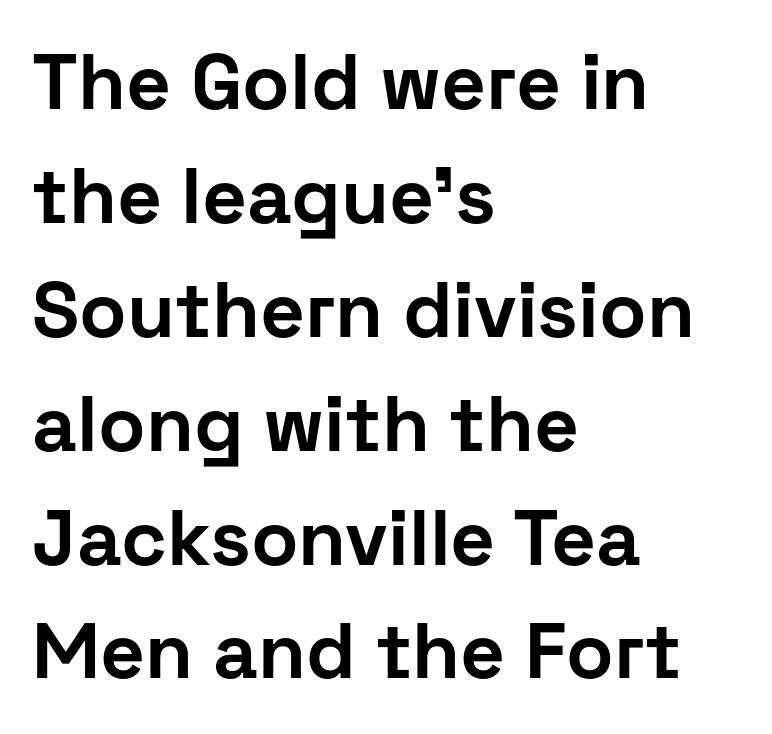
{"serif": "no", "italic": "no", "bold": "yes", "weight": "bold", "width": "normal", "stroke_contrast": "low", "x_height": "medium", "monospaced": "no", "underline": "no", "align": "left", "line_spacing": "normal", "line_spacing_ratio": 1.46, "letter_spacing": "normal", "letter_spacing_em": 0.0, "glyph_px": 78}
